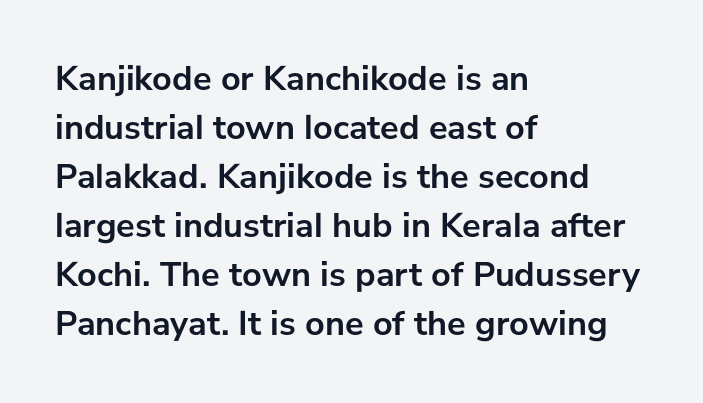
The image shows 35 px semibold sans-serif type, upright; set left-aligned, normal line spacing (1.4x), normal letter spacing, not underlined; low stroke contrast and a medium x-height.
